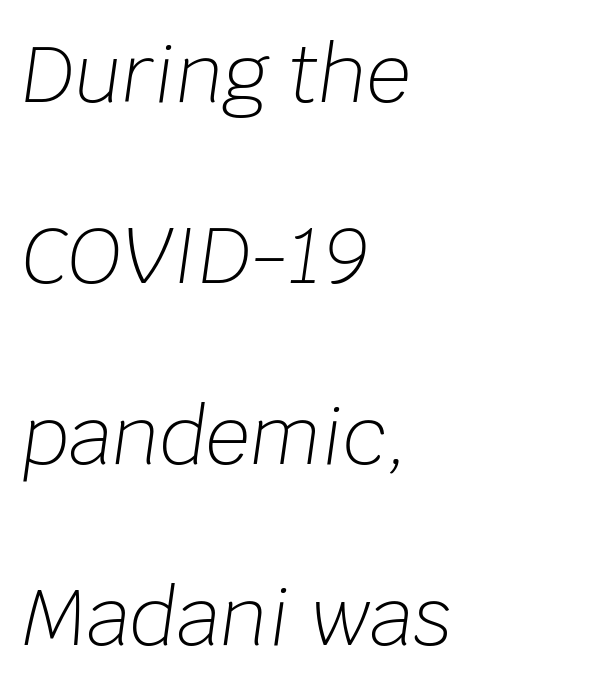
{"italic": "yes", "lean": "right", "slant_degrees": 8, "bold": "no", "weight": "light", "width": "normal", "stroke_contrast": "low", "x_height": "large", "monospaced": "no", "underline": "no", "align": "left", "line_spacing": "loose", "line_spacing_ratio": 2.32, "letter_spacing": "normal", "letter_spacing_em": 0.0, "glyph_px": 78}
